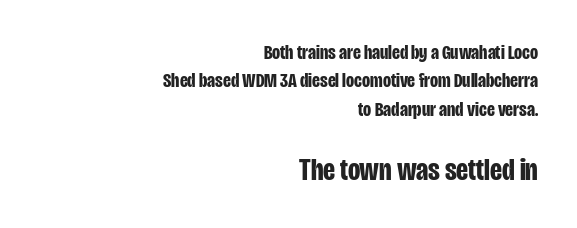
Q: Is the text bold? A: Yes.
Q: Is the text italic (slanted)? A: No, it is upright.
Q: Is the typeface a serif or a sans-serif typeface? A: Sans-serif.
Q: Is the text underlined? A: No.
Q: How is the paragraph aligned? A: Right-aligned.
Q: Is the spacing between letters normal or unusually wide? A: Normal.
Q: Is the spacing between lines tight, normal or loose? A: Normal.
Q: Which block of text is set in a larger size, the first (top) or the second (bottom)? A: The second (bottom) one.
Q: Width (condensed, normal, or wide)? A: Condensed.
Q: Stroke contrast? A: Low.
Q: x-height? A: Large.
Q: Monospaced? A: No.
